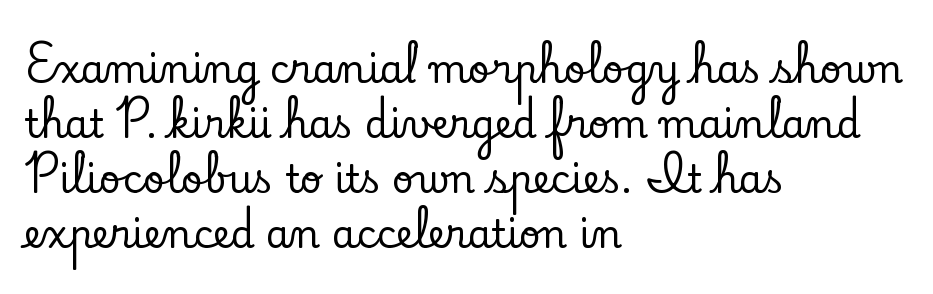
The image shows 38 px serif type, upright; set left-aligned, normal line spacing (1.45x), normal letter spacing, not underlined; low stroke contrast and a small x-height.
